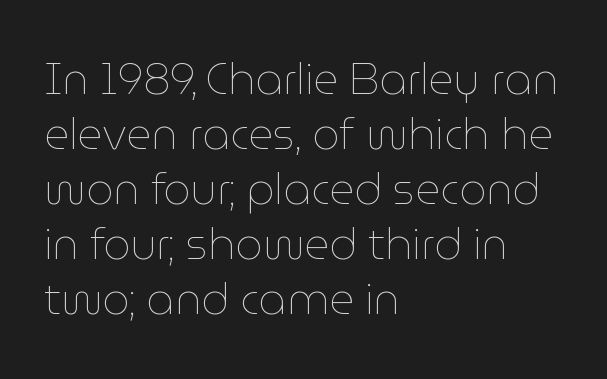
Italic? Not at all — the glyphs are vertical. The glyphs are unaccompanied by any horizontal stroke below them. The leading is moderate, giving the passage an even texture. The face used here is rendered with its standard letterfit.
